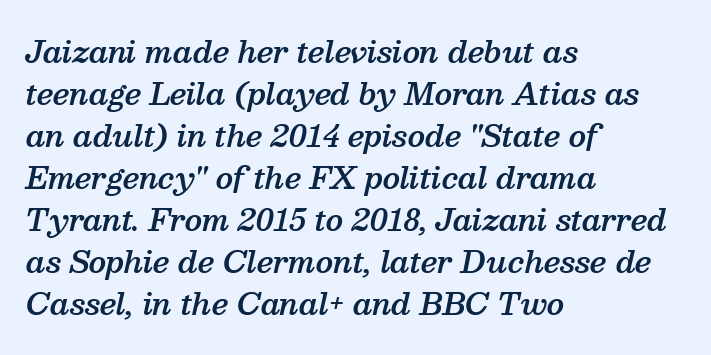
The type family on display is of the serif kind. The font's italic variant was chosen for this text. Caption: semibold face, moderately heavy strokes. The rendering keeps characters at their native spacing.
